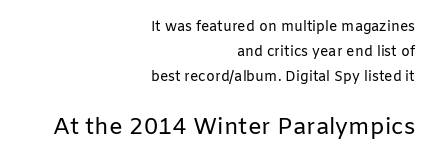
{"italic": "no", "bold": "no", "underline": "no", "align": "right", "line_spacing_ratio": 1.8, "letter_spacing": "normal", "letter_spacing_em": 0.0, "larger_block": "second", "size_ratio": 1.64, "glyph_px": 23}
